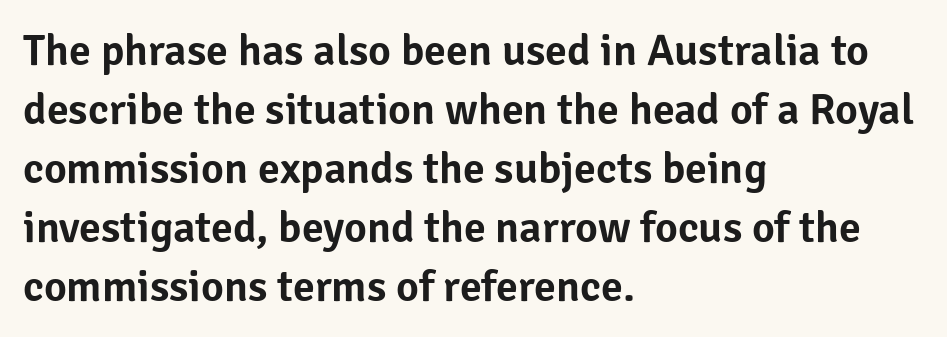
This sample uses a sans-serif face. Words float on clear page, feet unadorned. Nothing unusual about the tracking: characters are spaced as the font intends. The axis of the letterforms is exactly vertical. The rendering uses a moderate line-height, typical for paragraphs.
